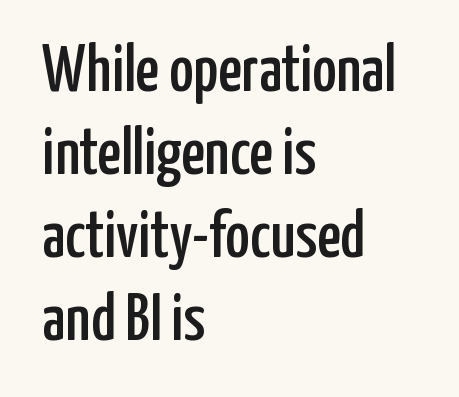
The image shows 66 px condensed sans-serif type, upright; set left-aligned, normal line spacing (1.26x), normal letter spacing, not underlined; low stroke contrast and a medium x-height.
